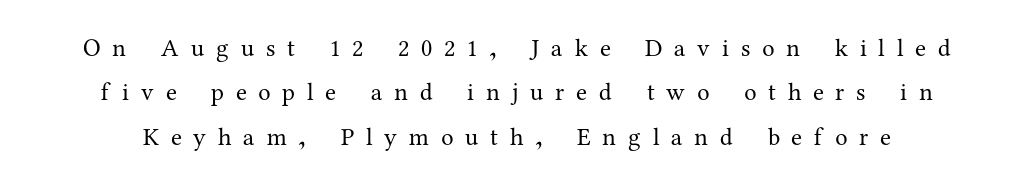
{"italic": "no", "bold": "no", "underline": "no", "line_spacing_ratio": 1.78, "letter_spacing": "wide", "letter_spacing_em": 0.47, "glyph_px": 25}
